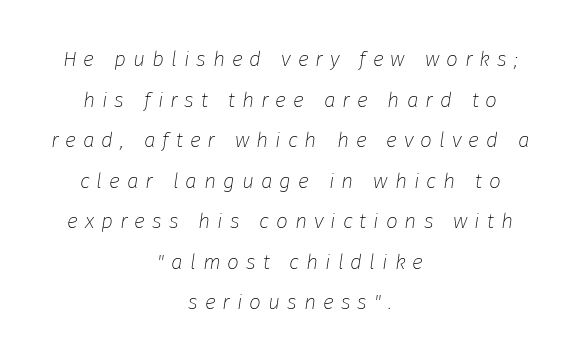
The image shows 21 px text type, italic (leaning right); set centered, loose line spacing (1.93x), unusually wide letter spacing (+0.33 em), not underlined.
